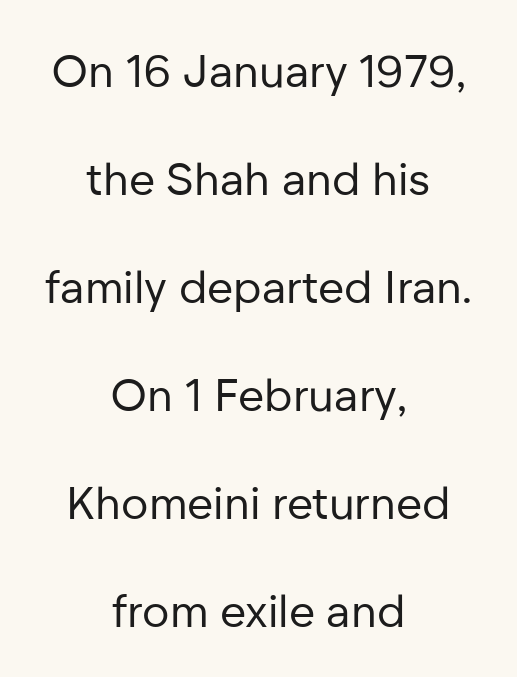
{"serif": "no", "italic": "no", "bold": "no", "weight": "regular", "width": "normal", "stroke_contrast": "low", "x_height": "medium", "monospaced": "no", "underline": "no", "align": "center", "line_spacing": "loose", "line_spacing_ratio": 2.4, "letter_spacing": "normal", "letter_spacing_em": 0.0, "glyph_px": 45}
